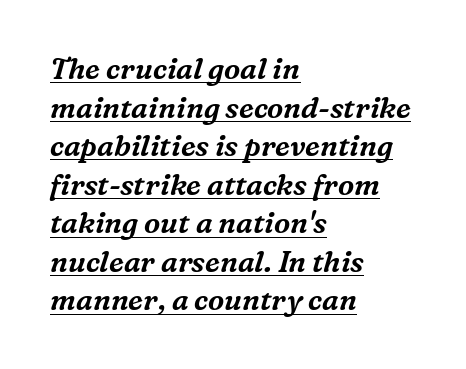
This sample keeps an unexceptional amount of space between lines. Note: serifs present on the glyphs. Does the lettering tilt? It does — this is italic. Underlined type. The gaps between neighbouring characters are ordinary and unremarkable.
